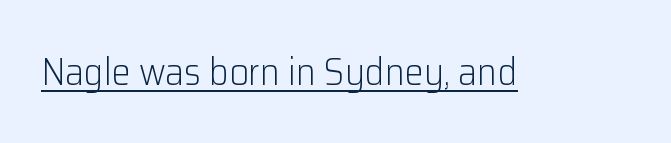
Q: Is the text bold? A: No.
Q: Is the text italic (slanted)? A: No, it is upright.
Q: Is the typeface a serif or a sans-serif typeface? A: Sans-serif.
Q: Is the text underlined? A: Yes.
Q: Is the spacing between letters normal or unusually wide? A: Normal.
Q: Width (condensed, normal, or wide)? A: Normal.
Q: Stroke contrast? A: Low.
Q: x-height? A: Medium.
Q: Monospaced? A: No.
